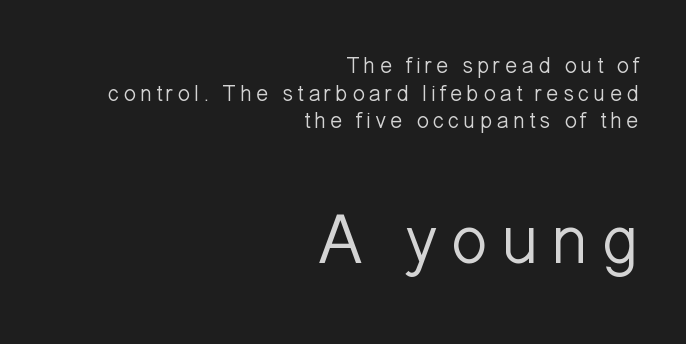
The axis of the letterforms is exactly vertical. A bare baseline throughout the passage. The second block has been scaled up relative to the first. Short and long lines alike share a common ending point at right.
